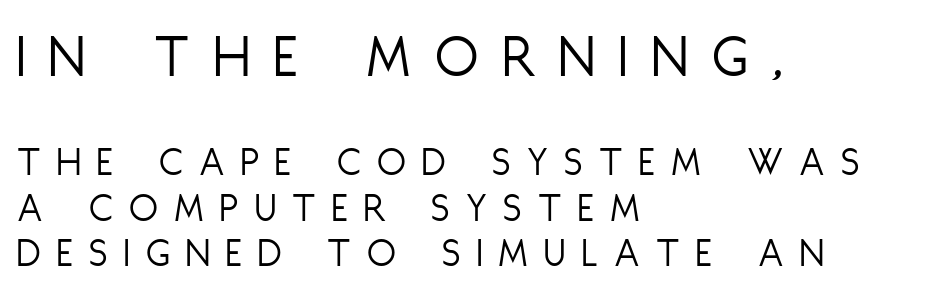
It's the straight-up-and-down kind of type. The designer gave the opening block more size than the closing block. The glyphs in this specimen are sans serif. Note the varied advance widths — an 'i' is clearly narrower than an 'm'. All the whitespace from short lines collects on the right.
